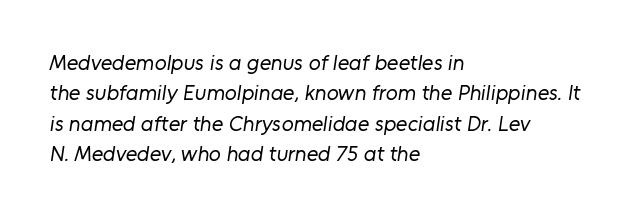
Q: Is the text bold? A: No.
Q: Is the text underlined? A: No.
Q: How is the paragraph aligned? A: Left-aligned.
Q: Is the spacing between letters normal or unusually wide? A: Normal.
Q: Is the spacing between lines tight, normal or loose? A: Normal.
